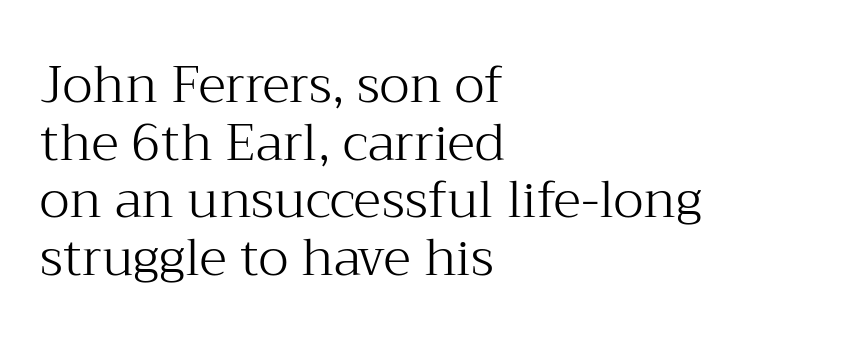
The image shows 51 px light serif type, upright; set left-aligned, tight line spacing (1.13x), normal letter spacing, not underlined; medium stroke contrast and a medium x-height.
